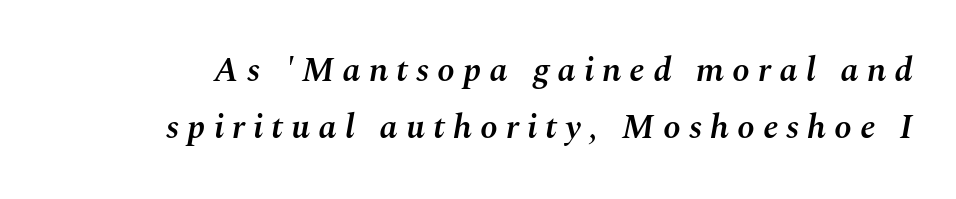
{"italic": "yes", "lean": "right", "slant_degrees": 10, "bold": "semi", "weight": "semibold", "width": "normal", "stroke_contrast": "medium", "x_height": "medium", "monospaced": "no", "underline": "no", "line_spacing": "normal", "line_spacing_ratio": 1.63, "letter_spacing": "wide", "letter_spacing_em": 0.23, "glyph_px": 35}
